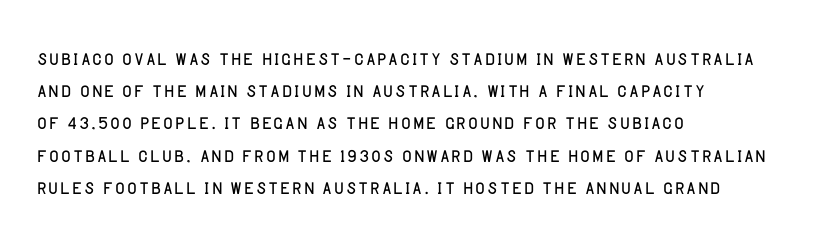
{"italic": "no", "bold": "no", "underline": "no", "align": "left", "line_spacing_ratio": 1.24, "letter_spacing": "normal", "letter_spacing_em": 0.0, "glyph_px": 26}
